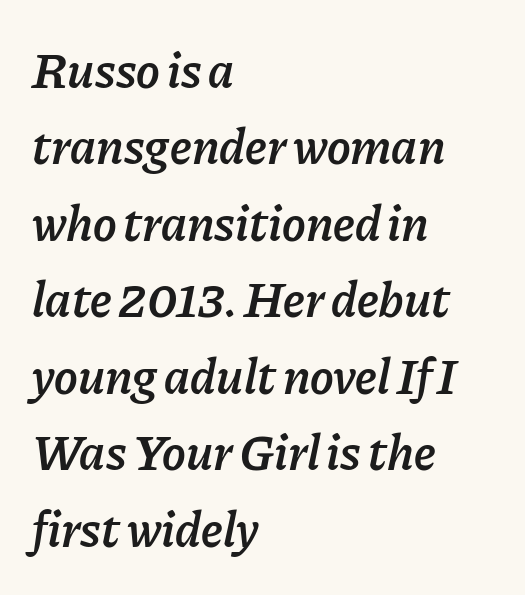
The face used here is proportionally spaced, like ordinary book or web type. The vertical gap from one line to the next is medium. Honestly, the letter spacing is just normal — you wouldn't notice it. Does the weight exceed regular? Yes, but only to semibold. The glyphs are unaccompanied by any horizontal stroke below them. The typesetter chose a ragged-right arrangement here.
